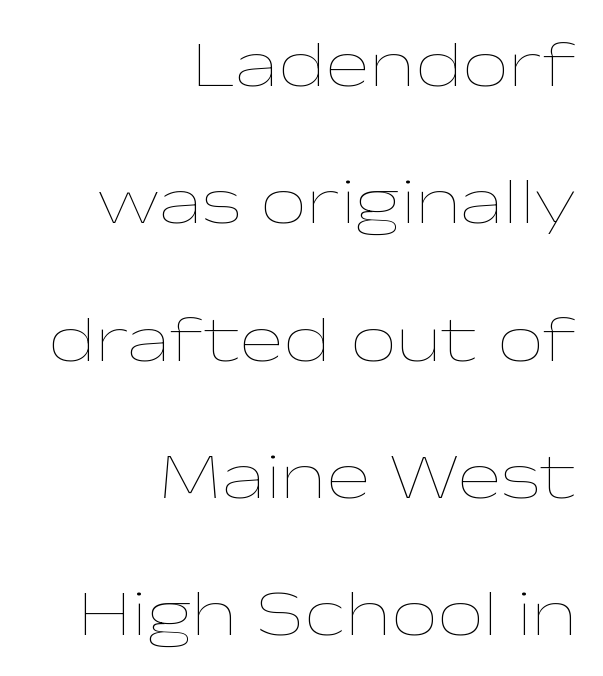
The image shows 66 px thin, wide type, upright; set right-aligned, loose line spacing (2.08x), normal letter spacing, not underlined; low stroke contrast and a medium x-height.
